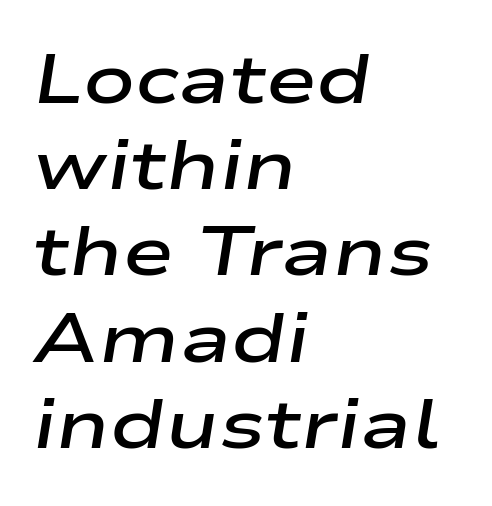
Slightly chunky letters — semibold, I'd say, not full bold. The letters advance in unequal steps, a hallmark of proportional type. The axis of the letterforms is tilted away from vertical. In terms of leading, this rendering sits right in the middle. Tracking here is standard; glyphs follow each other at the usual distance. The ragged edge is on the right, which tells us the setting is flush left.
